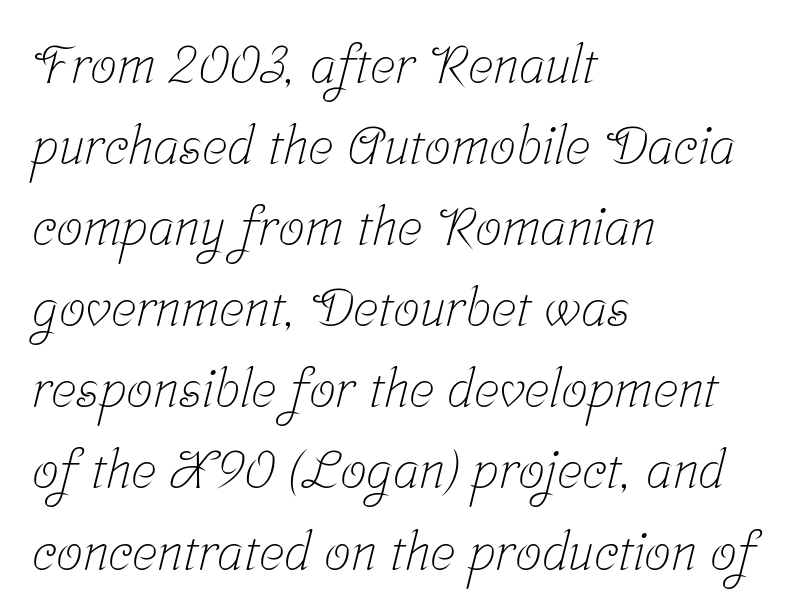
Teacher's note: observe the even left margin — that is flush-left alignment. Proportional: the letters do not fall into vertical columns. How would I describe the line gaps? Plain and ordinary. Characters follow at the spacing the type designer built in.
